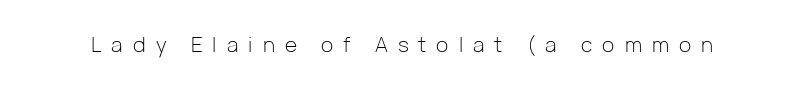
Q: Is the text bold? A: No.
Q: Is the text italic (slanted)? A: No, it is upright.
Q: Is the text underlined? A: No.
Q: Is the spacing between letters normal or unusually wide? A: Unusually wide.
